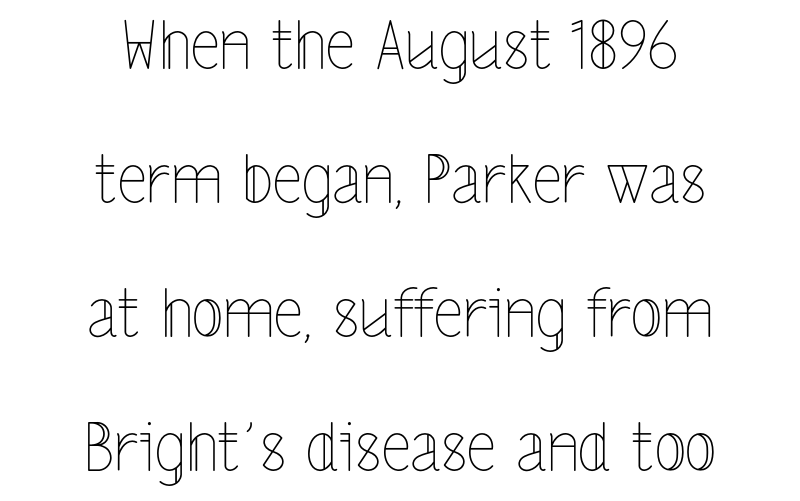
The image shows 66 px thin, condensed type, upright; set centered, loose line spacing (2.03x), normal letter spacing, not underlined; a medium x-height.
